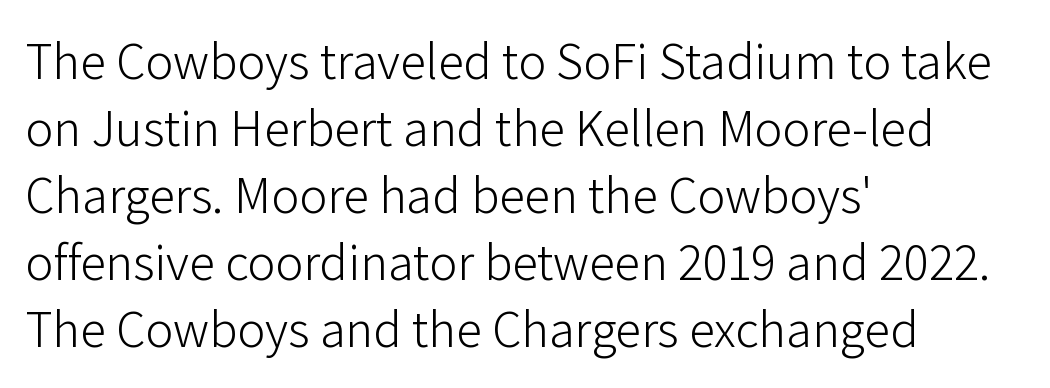
The image shows 52 px light sans-serif type, upright; set left-aligned, normal line spacing (1.29x), normal letter spacing, not underlined; low stroke contrast and a medium x-height.
